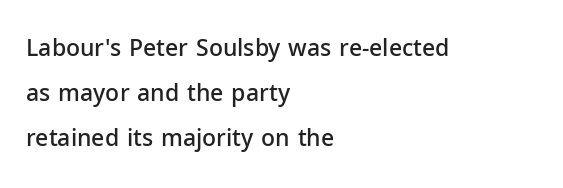
Q: Is the text bold? A: Semi-bold.
Q: Is the text italic (slanted)? A: No, it is upright.
Q: Is the text underlined? A: No.
Q: How is the paragraph aligned? A: Left-aligned.
Q: Is the spacing between letters normal or unusually wide? A: Normal.
Q: Is the spacing between lines tight, normal or loose? A: Loose.
